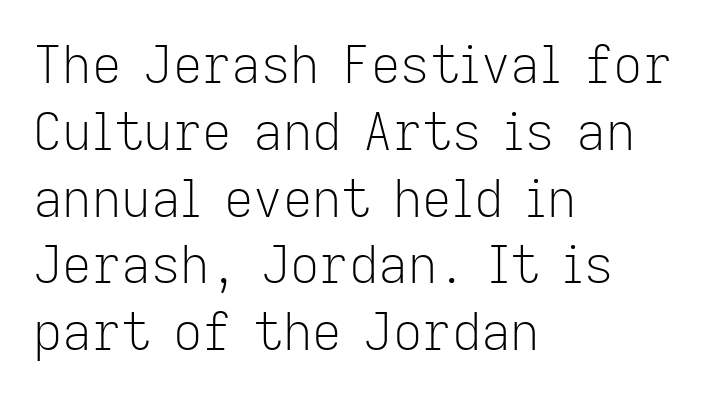
{"serif": "no", "italic": "no", "bold": "no", "weight": "light", "width": "normal", "stroke_contrast": "low", "x_height": "medium", "monospaced": "no", "underline": "no", "align": "left", "line_spacing": "normal", "line_spacing_ratio": 1.31, "letter_spacing": "normal", "letter_spacing_em": 0.0, "glyph_px": 51}
